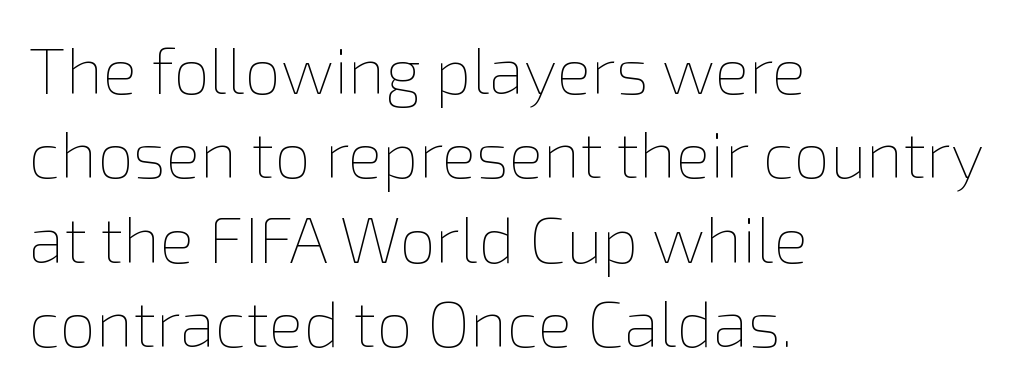
Upright lettering throughout. Tracking here is standard; glyphs follow each other at the usual distance. Proportional: the letters do not fall into vertical columns. A normal amount of white space separates one row of letters from the next. These glyphs show unthickened strokes, regular width or finer. The glyphs are unaccompanied by any horizontal stroke below them.
